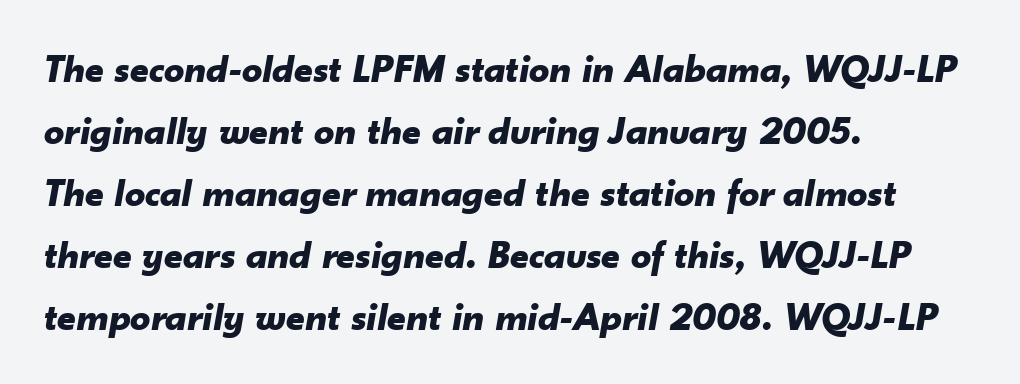
The image shows 40 px bold type, italic (leaning right); set left-aligned, normal line spacing (1.55x), normal letter spacing, not underlined; low stroke contrast and a small x-height.
